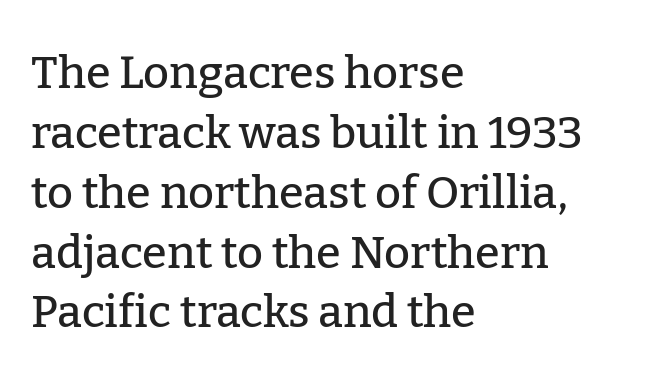
{"serif": "yes", "italic": "no", "width": "normal", "stroke_contrast": "low", "x_height": "medium", "monospaced": "no", "underline": "no", "align": "left", "line_spacing": "normal", "line_spacing_ratio": 1.33, "letter_spacing": "normal", "letter_spacing_em": 0.0, "glyph_px": 45}
